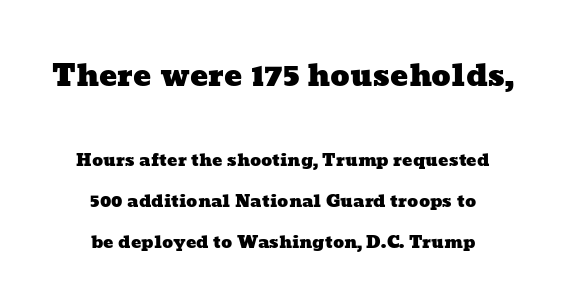
Block one is the big one; block two sits smaller underneath. Interline gaps are noticeably wide in this sample. The lines in this sample share a center point and differ in where they start and stop. A typesetter would call this proportional, since set widths differ per character.
